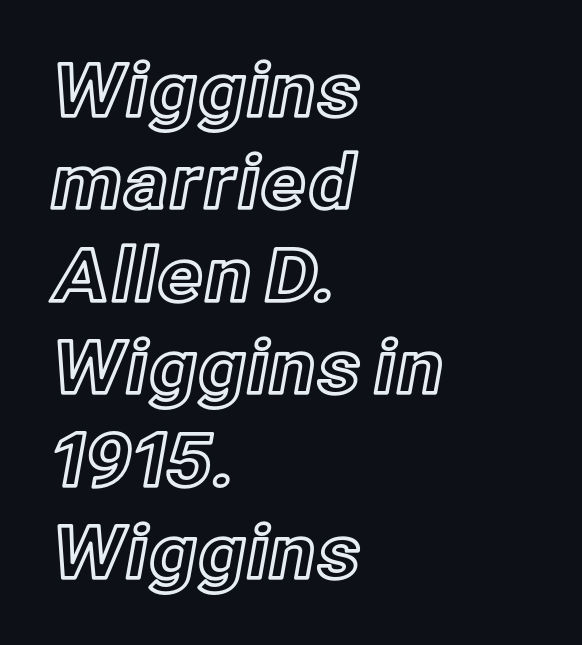
Q: Is the text italic (slanted)? A: Yes.
Q: Is the text underlined? A: No.
Q: How is the paragraph aligned? A: Left-aligned.
Q: Is the spacing between letters normal or unusually wide? A: Normal.
Q: Is the spacing between lines tight, normal or loose? A: Normal.
Q: Width (condensed, normal, or wide)? A: Normal.
Q: x-height? A: Medium.
Q: Monospaced? A: No.
